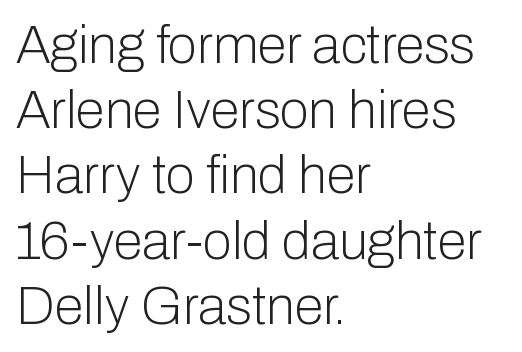
{"serif": "no", "italic": "no", "bold": "no", "weight": "light", "width": "normal", "stroke_contrast": "low", "x_height": "medium", "monospaced": "no", "underline": "no", "align": "left", "line_spacing_ratio": 1.23, "letter_spacing": "normal", "letter_spacing_em": 0.0, "glyph_px": 53}
